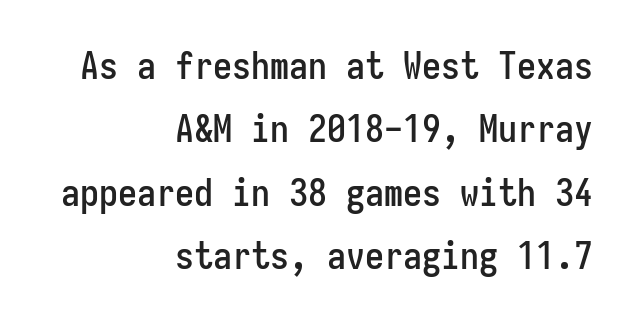
The words here are not underlined. Is there much room between lines? A standard amount, neither cramped nor airy. Is this a sans? Yes — the strokes have no serifs. The rendering keeps characters at their native spacing.
